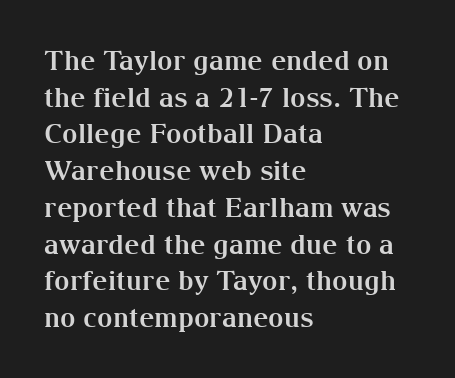
{"italic": "no", "bold": "yes", "underline": "no", "align": "left", "line_spacing": "normal", "line_spacing_ratio": 1.36, "letter_spacing": "normal", "letter_spacing_em": 0.0, "glyph_px": 27}
